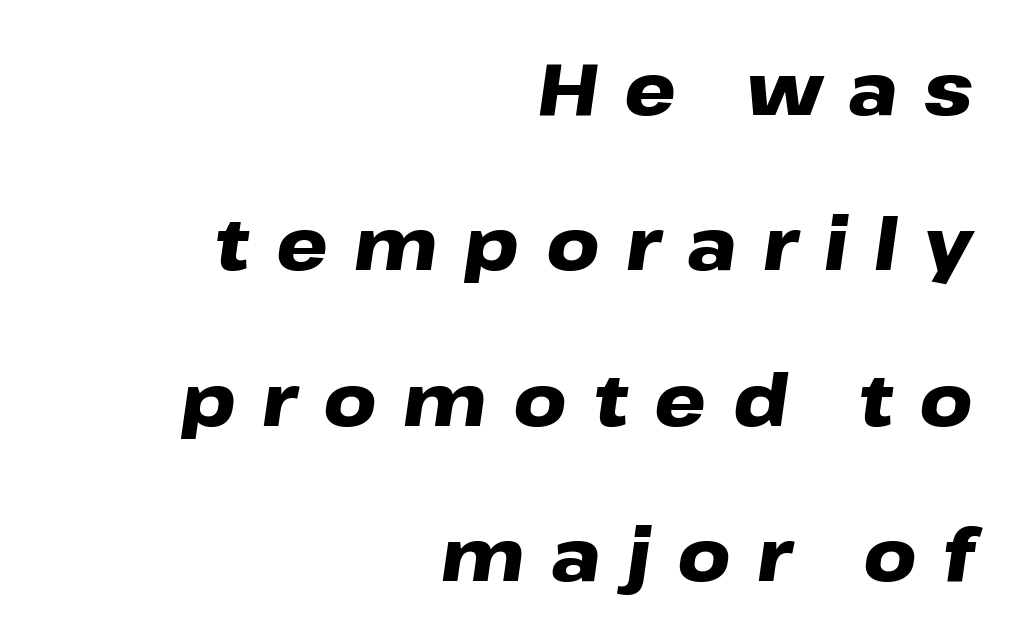
The image shows 73 px heavy, wide type, italic (leaning right); set right-aligned, loose line spacing (2.13x), unusually wide letter spacing (+0.36 em), not underlined; low stroke contrast and a medium x-height.
